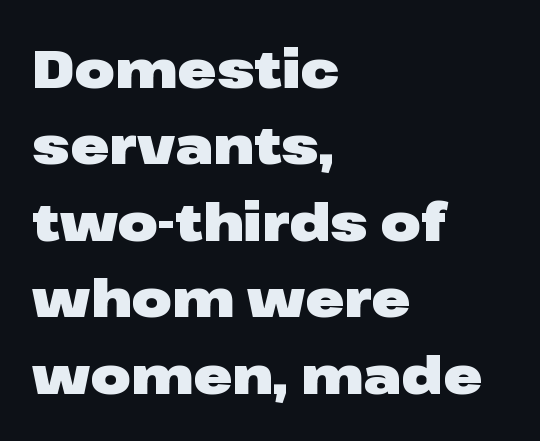
Q: Is the text bold? A: Yes.
Q: Is the text italic (slanted)? A: No, it is upright.
Q: Is the typeface a serif or a sans-serif typeface? A: Sans-serif.
Q: Is the text underlined? A: No.
Q: How is the paragraph aligned? A: Left-aligned.
Q: Is the spacing between letters normal or unusually wide? A: Normal.
Q: Is the spacing between lines tight, normal or loose? A: Normal.
Q: Width (condensed, normal, or wide)? A: Wide.
Q: Stroke contrast? A: Low.
Q: x-height? A: Medium.
Q: Monospaced? A: No.
